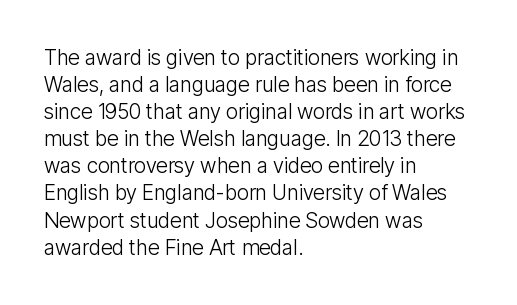
{"italic": "no", "bold": "no", "underline": "no", "align": "left", "line_spacing": "normal", "line_spacing_ratio": 1.29, "letter_spacing": "normal", "letter_spacing_em": 0.0, "glyph_px": 21}
